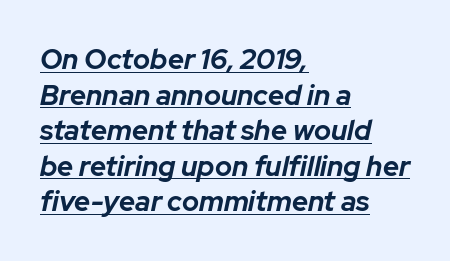
What's the leading like? Ordinary, nothing unusual. The face used here appears with an underline applied. Spacing between characters is what you'd get straight out of the box. One-word summary of the alignment: left. These lines are rendered in a variable-pitch font. In terms of weight, the rendering is a true, heavy bold.
